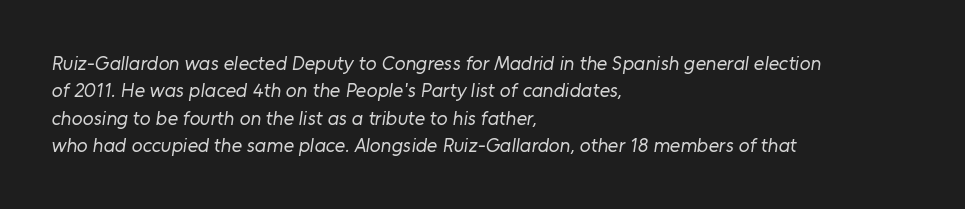
Q: Is the text bold? A: No.
Q: Is the text underlined? A: No.
Q: How is the paragraph aligned? A: Left-aligned.
Q: Is the spacing between letters normal or unusually wide? A: Normal.
Q: Is the spacing between lines tight, normal or loose? A: Normal.
